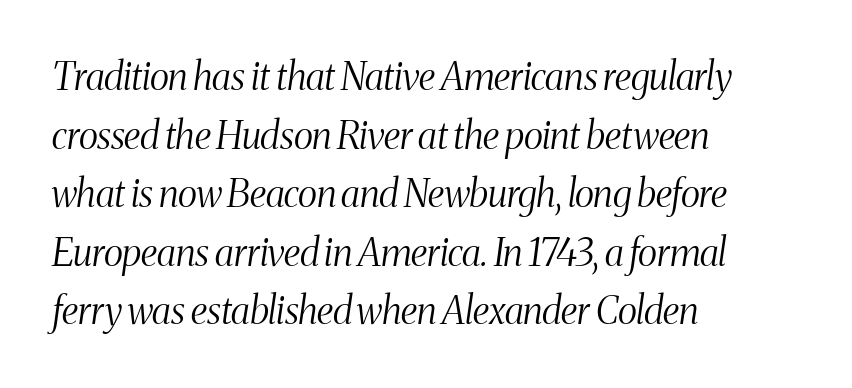
{"serif": "yes", "italic": "yes", "lean": "right", "slant_degrees": 8, "bold": "no", "weight": "light", "width": "condensed", "stroke_contrast": "medium", "x_height": "medium", "monospaced": "no", "underline": "no", "align": "left", "line_spacing": "normal", "line_spacing_ratio": 1.54, "letter_spacing": "normal", "letter_spacing_em": 0.0, "glyph_px": 38}
